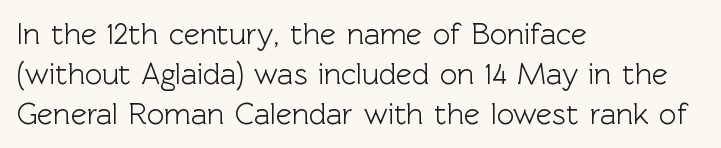
This rendering leaves character spacing at its baseline value. Line beginnings align vertically; line endings do not. This sample uses a sans-serif face. The specimen omits any rule beneath the text block's lines.
